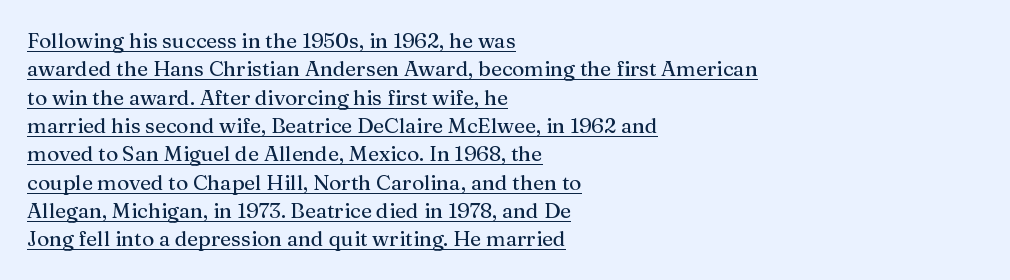
{"italic": "no", "underline": "yes", "align": "left", "line_spacing": "normal", "line_spacing_ratio": 1.35, "letter_spacing": "normal", "letter_spacing_em": 0.0, "glyph_px": 21}
